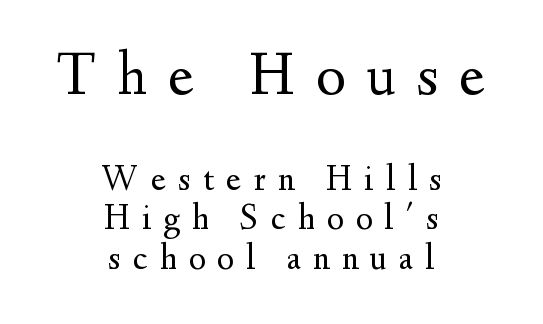
{"serif": "yes", "italic": "no", "bold": "no", "weight": "regular", "width": "normal", "stroke_contrast": "medium", "x_height": "small", "monospaced": "no", "underline": "no", "align": "center", "line_spacing": "tight", "line_spacing_ratio": 1.1, "letter_spacing": "wide", "letter_spacing_em": 0.34, "larger_block": "first", "size_ratio": 1.75, "glyph_px": 63}
